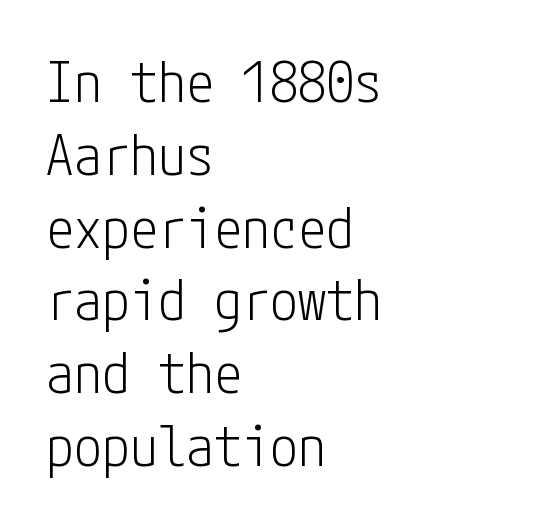
The image shows 56 px light, condensed sans-serif type, upright; set left-aligned, normal line spacing (1.3x), normal letter spacing, not underlined; low stroke contrast and a medium x-height.
